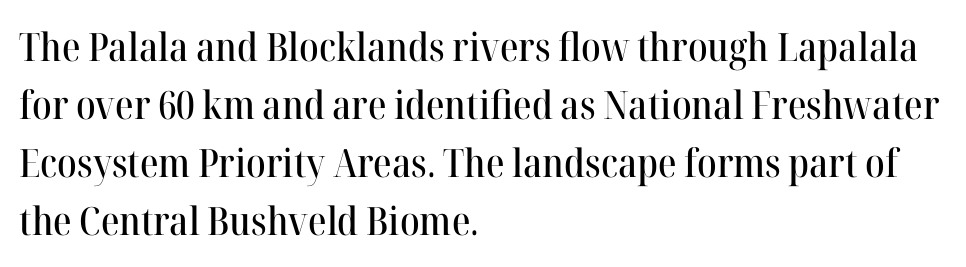
{"serif": "yes", "italic": "no", "width": "normal", "stroke_contrast": "high", "x_height": "medium", "monospaced": "no", "underline": "no", "align": "left", "line_spacing": "normal", "line_spacing_ratio": 1.49, "letter_spacing": "normal", "letter_spacing_em": 0.0, "glyph_px": 39}
